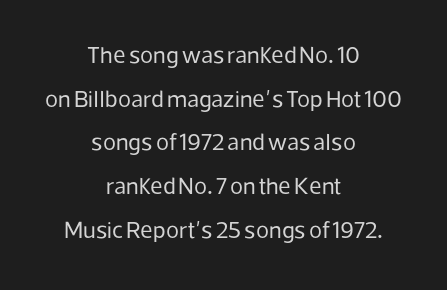
The image shows 24 px text type, upright; set centered, line spacing 1.82x, normal letter spacing, not underlined.
